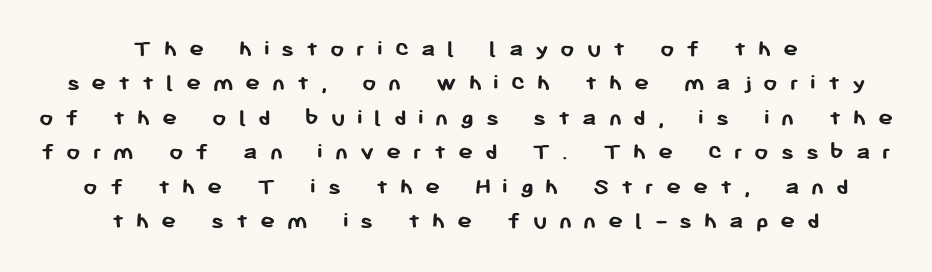
The image shows 25 px bold type, upright; set centered, normal line spacing (1.38x), unusually wide letter spacing (+0.47 em), not underlined.
